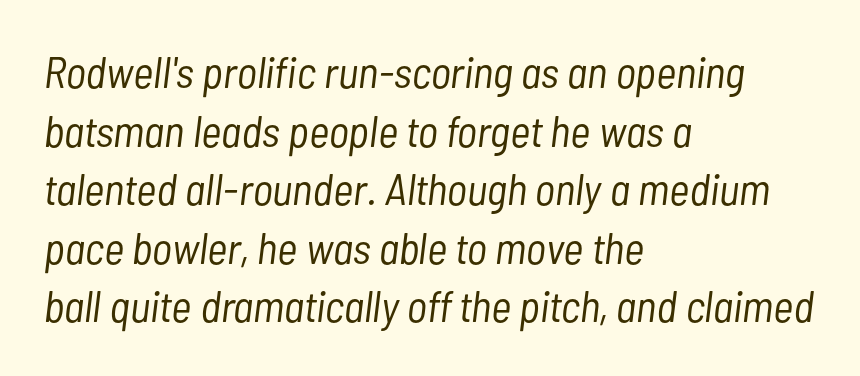
Would a proofreader flag this as italicized? Yes. The face looks like a standard text weight, possibly lighter. How are the letters spaced? Ordinarily, with no added tracking. Is the block centered? No — it sits flush against the left margin. The baseline area is clear. Whoever set this chose a conventional vertical rhythm.
